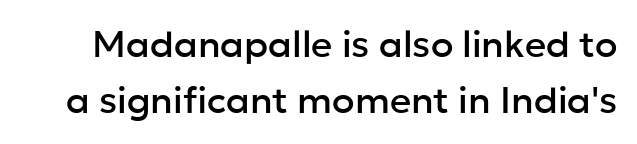
Q: Is the text italic (slanted)? A: No, it is upright.
Q: Is the typeface a serif or a sans-serif typeface? A: Sans-serif.
Q: Is the text underlined? A: No.
Q: Is the spacing between letters normal or unusually wide? A: Normal.
Q: Is the spacing between lines tight, normal or loose? A: Normal.
Q: Width (condensed, normal, or wide)? A: Normal.
Q: Stroke contrast? A: Low.
Q: x-height? A: Medium.
Q: Monospaced? A: No.
